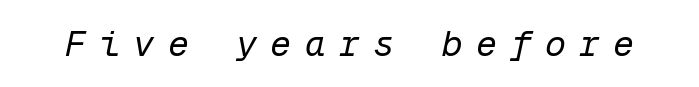
The image shows 35 px regular-weight type, italic (leaning right), monospaced; set unusually wide letter spacing (+0.38 em), not underlined; low stroke contrast and a medium x-height.
